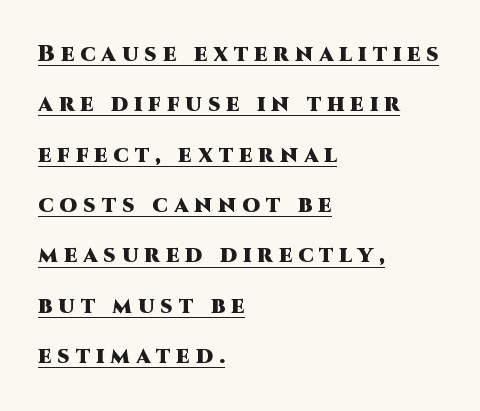
Q: Is the text bold? A: Yes.
Q: Is the text italic (slanted)? A: No, it is upright.
Q: Is the text underlined? A: Yes.
Q: How is the paragraph aligned? A: Left-aligned.
Q: Is the spacing between letters normal or unusually wide? A: Unusually wide.
Q: Is the spacing between lines tight, normal or loose? A: Loose.
